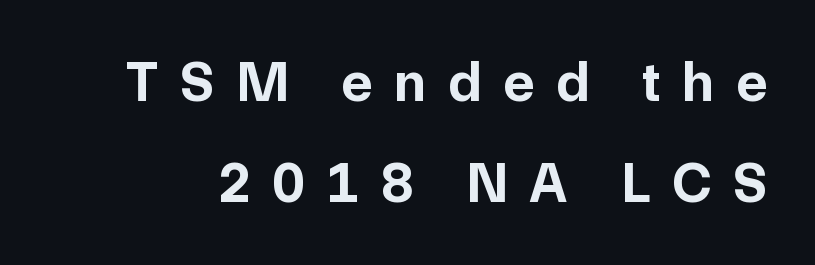
Varying glyph widths throughout — classic text-font behaviour. Does the type have serifs? No, each stem ends abruptly. The passage shown is not underscored anywhere. Is there any slant? The stems are plumb.
